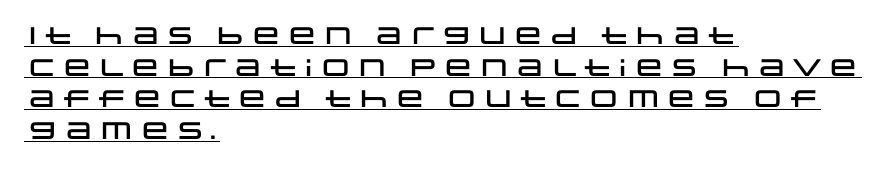
{"italic": "no", "underline": "yes", "align": "left", "line_spacing": "normal", "line_spacing_ratio": 1.32, "letter_spacing": "normal", "letter_spacing_em": 0.0, "glyph_px": 24}
